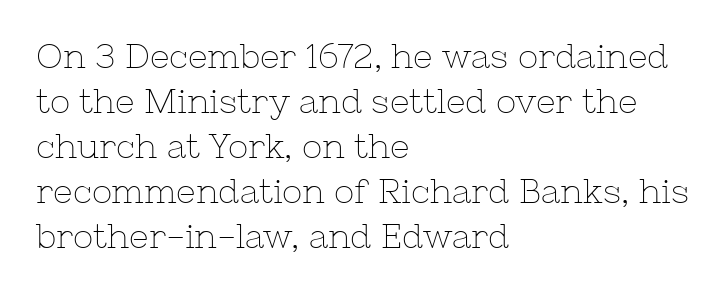
{"serif": "yes", "italic": "no", "bold": "no", "weight": "thin", "width": "normal", "stroke_contrast": "low", "x_height": "medium", "monospaced": "no", "underline": "no", "align": "left", "line_spacing": "normal", "line_spacing_ratio": 1.32, "letter_spacing": "normal", "letter_spacing_em": 0.0, "glyph_px": 34}
